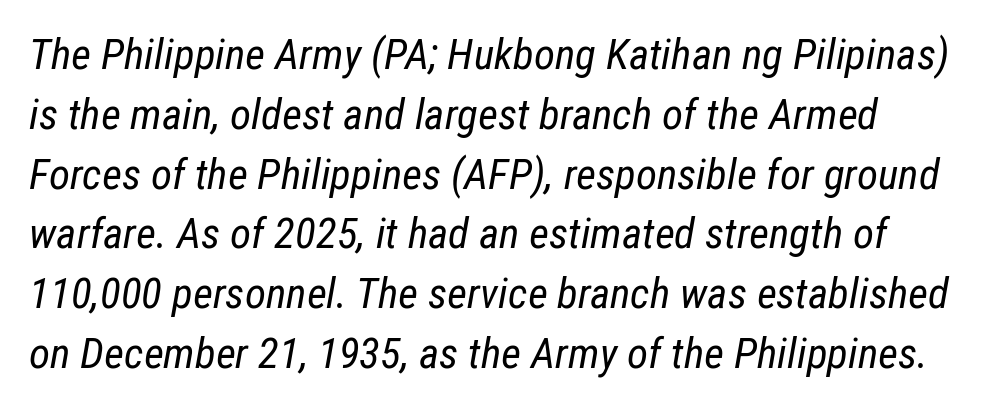
You could not count columns in this text — the font is proportionally spaced. The passage shown is not bold in any degree. Honestly, there is no underline to notice here at all. An italicized treatment has been applied to the whole sample. A normal amount of white space separates one row of letters from the next.
